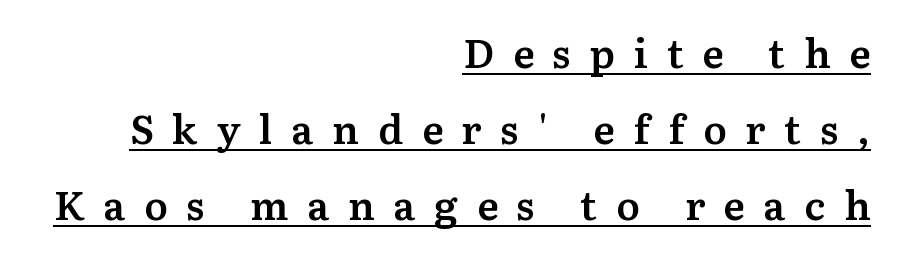
The image shows 40 px semibold serif type, upright; set right-aligned, loose line spacing (1.9x), unusually wide letter spacing (+0.47 em), underlined; medium stroke contrast and a medium x-height.
